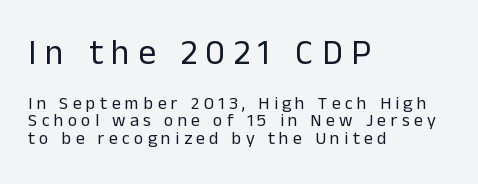
One-word summary of the alignment: left. A typesetter would call this proportional, since set widths differ per character. In terms of letterspacing, this is a distinctly airy, spread setting. Descender tails drop into unmarked territory.
